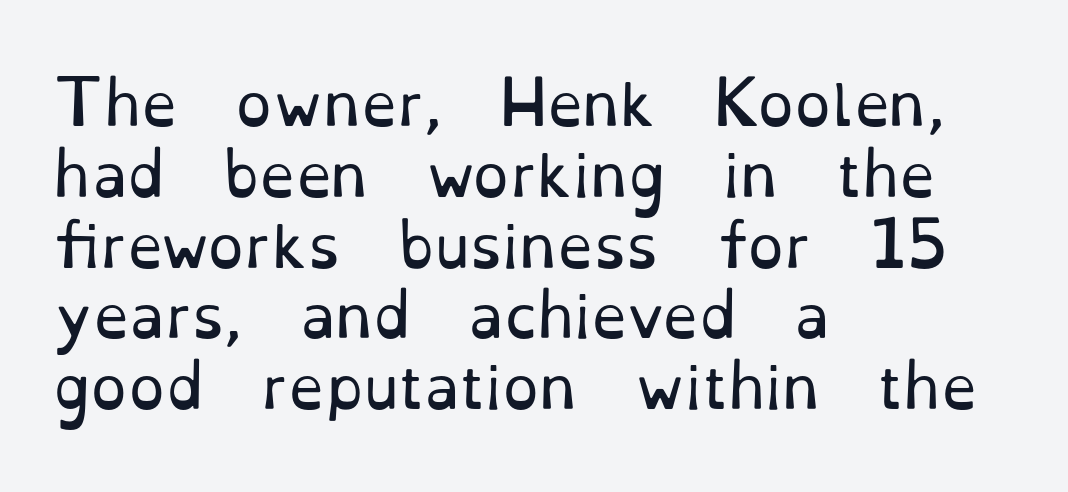
Q: Is the text bold? A: No.
Q: Is the text italic (slanted)? A: No, it is upright.
Q: Is the typeface a serif or a sans-serif typeface? A: Sans-serif.
Q: Is the text underlined? A: No.
Q: How is the paragraph aligned? A: Left-aligned.
Q: Is the spacing between letters normal or unusually wide? A: Normal.
Q: Width (condensed, normal, or wide)? A: Normal.
Q: Stroke contrast? A: Low.
Q: x-height? A: Small.
Q: Monospaced? A: No.
